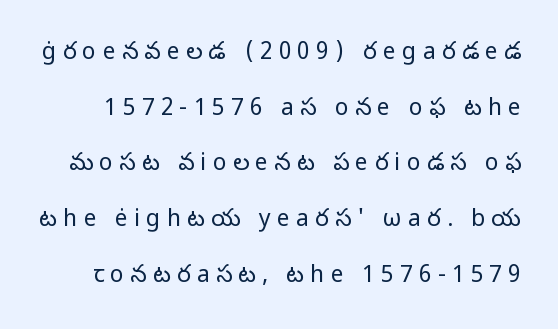
{"italic": "no", "bold": "no", "underline": "no", "line_spacing": "loose", "line_spacing_ratio": 2.42, "letter_spacing": "wide", "letter_spacing_em": 0.27, "glyph_px": 23}
